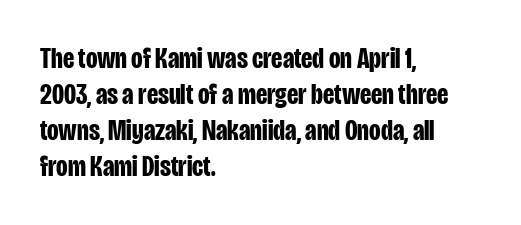
The image shows 30 px bold, condensed sans-serif type, upright; set left-aligned, line spacing 1.2x, normal letter spacing, not underlined; low stroke contrast and a large x-height.
